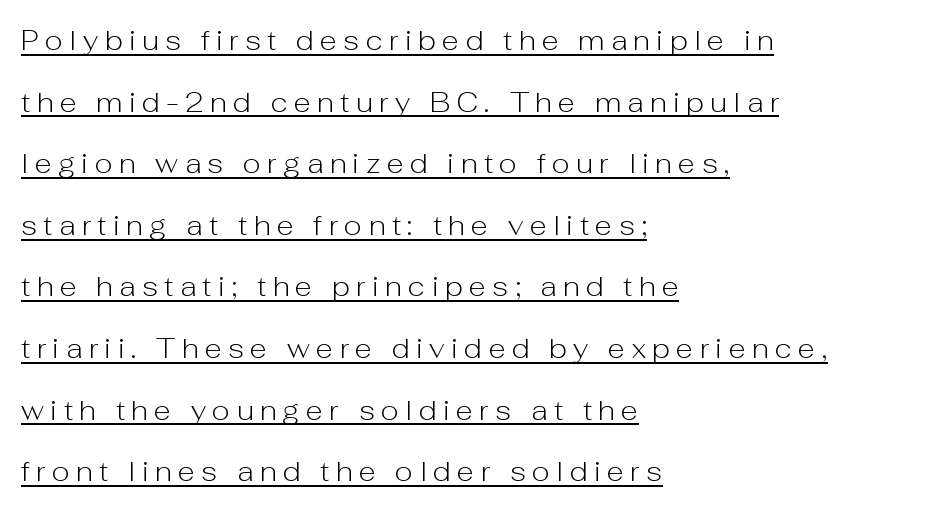
Style check: upright. Every row of glyphs begins at an identical x-position on the left. You can see a thin bar hugging the bottom of the glyphs. How would I describe the line gaps? Wide and relaxed. Note the varied advance widths — an 'i' is clearly narrower than an 'm'. You can tell from the bare stems that sans-serif type was used.
